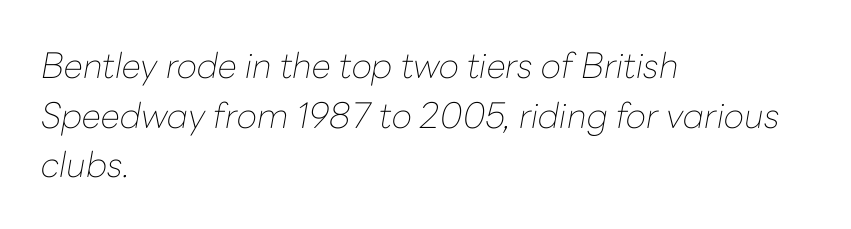
The typography opts for an oblique posture over an upright one. The passage shown is typed in a proportional face where columns would drift. The horizontal fit of the characters is conventional and even. The typesetter chose a ragged-right arrangement here. Weight: in the light-to-regular range. One glance says typical: line gaps are just what's usual.
